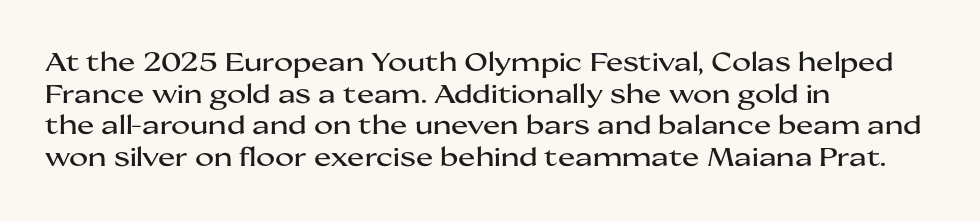
{"italic": "no", "underline": "no", "align": "left", "line_spacing_ratio": 1.22, "letter_spacing": "normal", "letter_spacing_em": 0.0, "glyph_px": 26}
